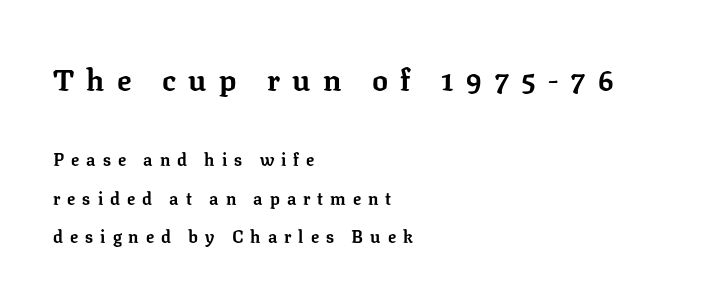
Q: Is the text bold? A: Yes.
Q: Is the text italic (slanted)? A: No, it is upright.
Q: Is the typeface a serif or a sans-serif typeface? A: Serif.
Q: Is the text underlined? A: No.
Q: How is the paragraph aligned? A: Left-aligned.
Q: Is the spacing between letters normal or unusually wide? A: Unusually wide.
Q: Is the spacing between lines tight, normal or loose? A: Loose.
Q: Which block of text is set in a larger size, the first (top) or the second (bottom)? A: The first (top) one.
Q: Width (condensed, normal, or wide)? A: Normal.
Q: Stroke contrast? A: Low.
Q: x-height? A: Medium.
Q: Monospaced? A: No.
